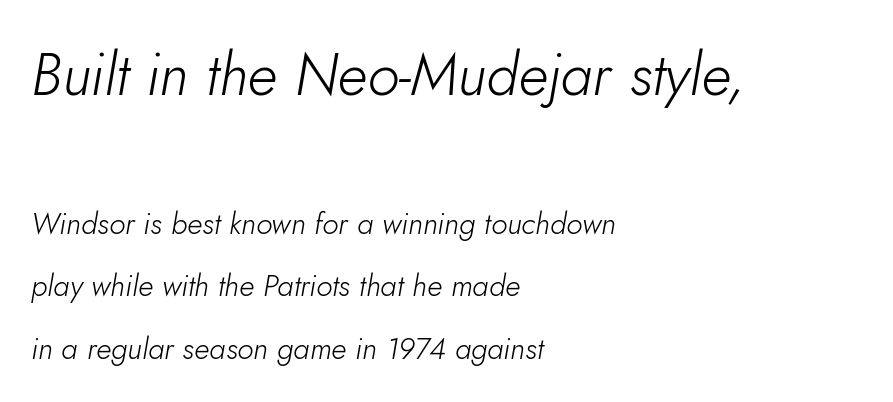
The compositor pushed each line to the left boundary. The designer dialed line spacing up above the default. Each letter keeps its own natural width here, so spacing adapts to shape. Letters have the restrained weight of plain body copy at most.
